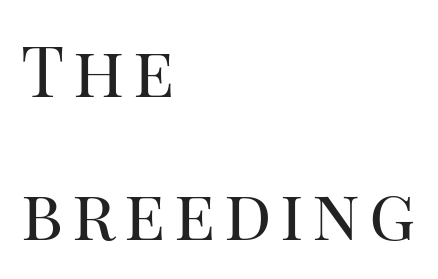
The image shows 70 px regular-weight serif type, upright; set left-aligned, loose line spacing (2.04x), not underlined; high stroke contrast and a large x-height.
